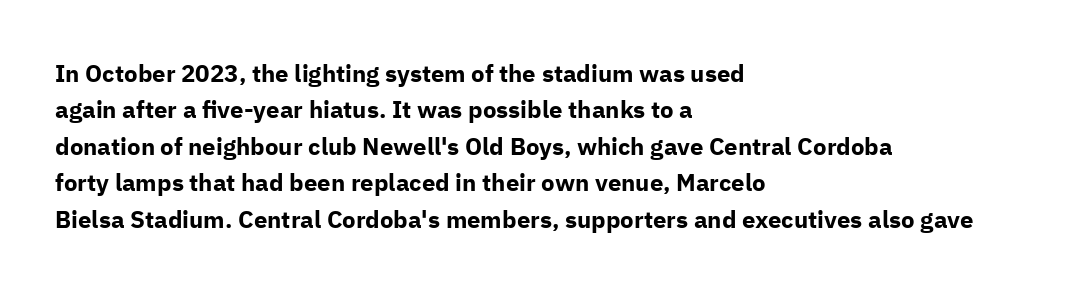
The designer left line spacing at the default. The horizontal fit of the characters is conventional and even. The specimen reads as upright at a glance. The passage shown is not underscored anywhere. The letters are bold, with thick, heavy strokes.
